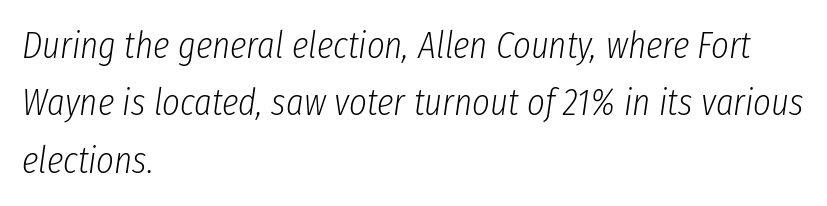
The image shows 38 px light, condensed type, italic (leaning right); set left-aligned, normal line spacing (1.51x), normal letter spacing, not underlined; low stroke contrast and a medium x-height.
